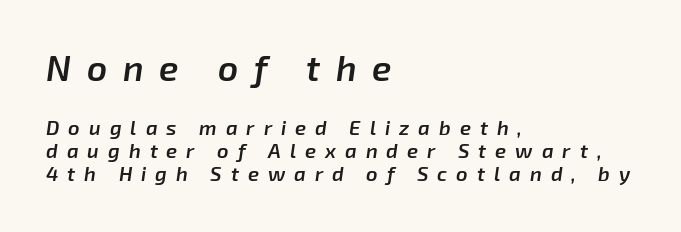
Q: Is the text bold? A: Semi-bold.
Q: Is the text italic (slanted)? A: Yes, it leans right by about 8 degrees.
Q: Is the text underlined? A: No.
Q: How is the paragraph aligned? A: Left-aligned.
Q: Is the spacing between letters normal or unusually wide? A: Unusually wide.
Q: Which block of text is set in a larger size, the first (top) or the second (bottom)? A: The first (top) one.
Q: Width (condensed, normal, or wide)? A: Normal.
Q: Stroke contrast? A: Low.
Q: x-height? A: Medium.
Q: Monospaced? A: No.
